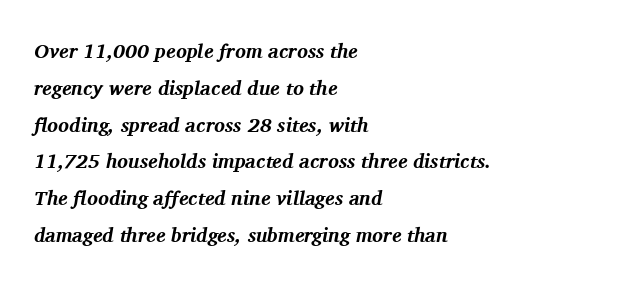
The strokes are fattened all the way to bold. It's the slanting kind of type. Is the block centered? No — it sits flush against the left margin. In terms of letterspacing, this is plain default setting. Has an underline been added? It has not.
